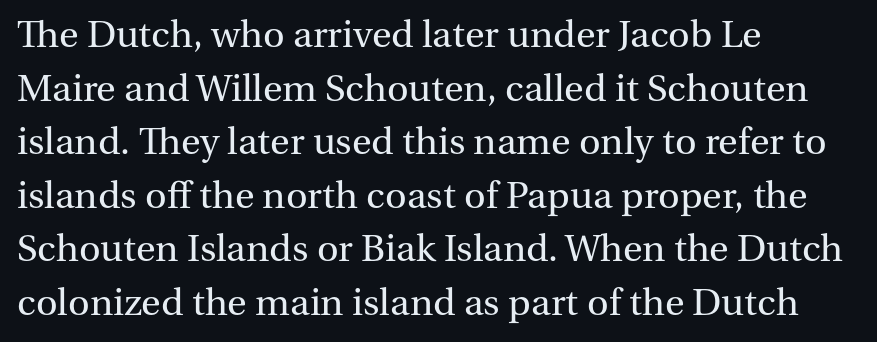
Q: Is the text bold? A: No.
Q: Is the text italic (slanted)? A: No, it is upright.
Q: Is the typeface a serif or a sans-serif typeface? A: Serif.
Q: Is the text underlined? A: No.
Q: How is the paragraph aligned? A: Left-aligned.
Q: Is the spacing between letters normal or unusually wide? A: Normal.
Q: Is the spacing between lines tight, normal or loose? A: Normal.
Q: Width (condensed, normal, or wide)? A: Normal.
Q: Stroke contrast? A: Medium.
Q: x-height? A: Medium.
Q: Monospaced? A: No.
